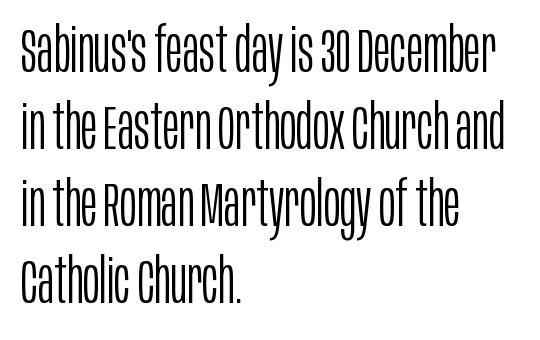
Q: Is the text bold? A: No.
Q: Is the text italic (slanted)? A: No, it is upright.
Q: Is the typeface a serif or a sans-serif typeface? A: Sans-serif.
Q: Is the text underlined? A: No.
Q: How is the paragraph aligned? A: Left-aligned.
Q: Is the spacing between letters normal or unusually wide? A: Normal.
Q: Width (condensed, normal, or wide)? A: Condensed.
Q: Stroke contrast? A: Low.
Q: x-height? A: Large.
Q: Monospaced? A: No.
